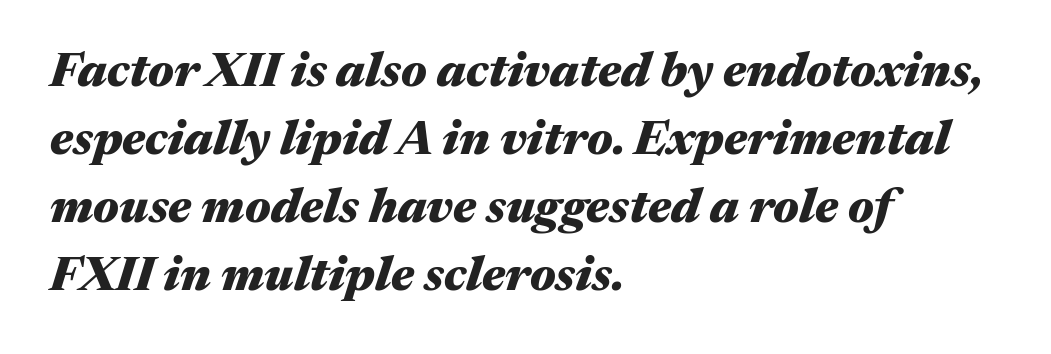
{"italic": "yes", "lean": "right", "slant_degrees": 17, "bold": "yes", "weight": "heavy", "width": "wide", "stroke_contrast": "medium", "x_height": "medium", "monospaced": "no", "underline": "no", "align": "left", "line_spacing": "normal", "line_spacing_ratio": 1.42, "letter_spacing": "normal", "letter_spacing_em": 0.0, "glyph_px": 48}
